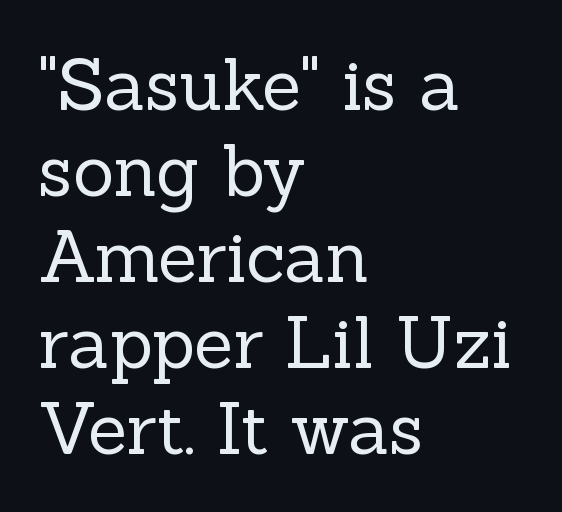
This sample has the flowing, uneven cadence of proportional lettering. Letters rest on an invisible, unmarked baseline. These lines are composed in type with serifs. The horizontal fit of the characters is conventional and even. A student would call this left alignment; a typographer would say flush left, rag right.
